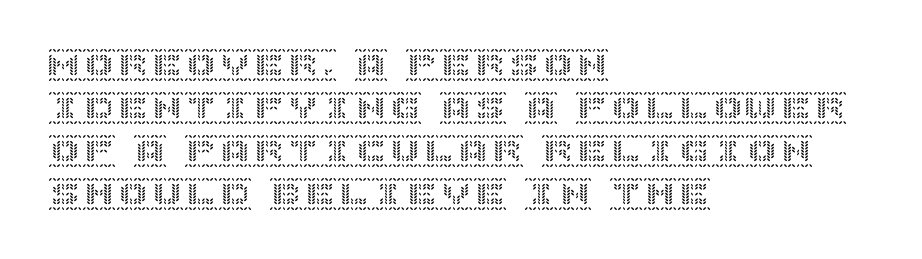
The image shows 34 px text type, upright; set left-aligned, normal line spacing (1.26x), normal letter spacing, not underlined; a large x-height.
